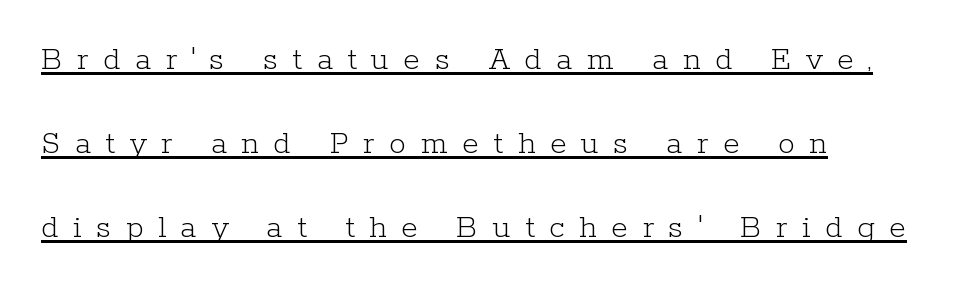
{"serif": "yes", "italic": "no", "bold": "no", "weight": "light", "width": "normal", "stroke_contrast": "low", "x_height": "medium", "monospaced": "no", "underline": "yes", "align": "left", "line_spacing": "loose", "line_spacing_ratio": 2.47, "letter_spacing": "wide", "letter_spacing_em": 0.43, "glyph_px": 34}
